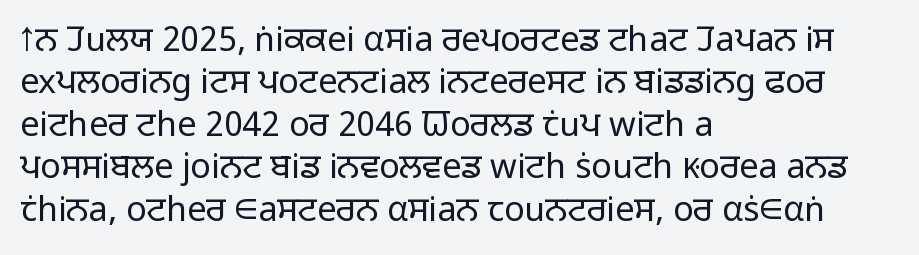
{"serif": "no", "italic": "no", "bold": "no", "weight": "light", "width": "normal", "stroke_contrast": "low", "x_height": "medium", "monospaced": "no", "underline": "no", "align": "left", "line_spacing": "normal", "line_spacing_ratio": 1.25, "letter_spacing": "normal", "letter_spacing_em": 0.0, "glyph_px": 34}
